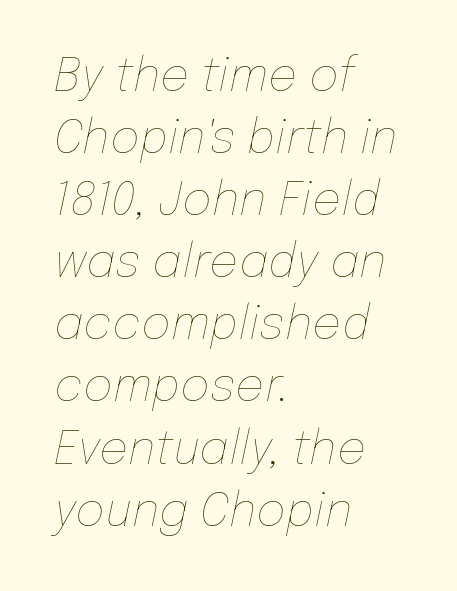
The image shows 46 px thin type, italic (leaning right); set left-aligned, normal line spacing (1.35x), normal letter spacing, not underlined; low stroke contrast and a medium x-height.
